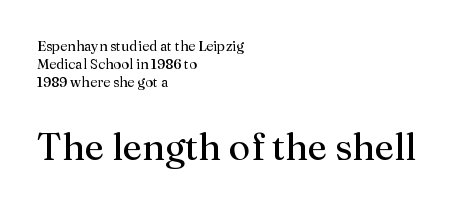
{"serif": "yes", "italic": "no", "bold": "no", "weight": "regular", "width": "normal", "stroke_contrast": "medium", "x_height": "medium", "monospaced": "no", "underline": "no", "align": "left", "line_spacing": "normal", "line_spacing_ratio": 1.29, "letter_spacing": "normal", "letter_spacing_em": 0.0, "larger_block": "second", "size_ratio": 2.71, "glyph_px": 38}
